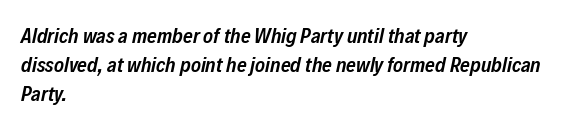
Descenders hang freely into open space. All the whitespace from short lines collects on the right. Summary of vertical rhythm: regular, with standard interline spacing. Italic: yes, the glyphs are oblique.
